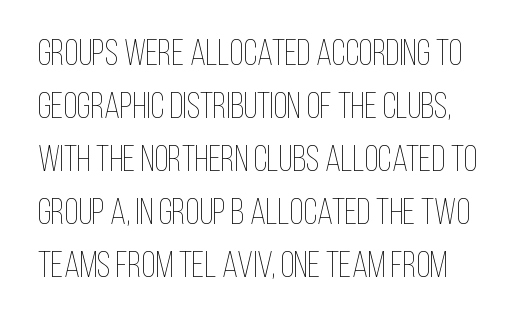
{"italic": "no", "bold": "no", "weight": "thin", "width": "condensed", "stroke_contrast": "low", "x_height": "large", "monospaced": "no", "underline": "no", "line_spacing": "normal", "line_spacing_ratio": 1.47, "letter_spacing": "normal", "letter_spacing_em": 0.0, "glyph_px": 36}
